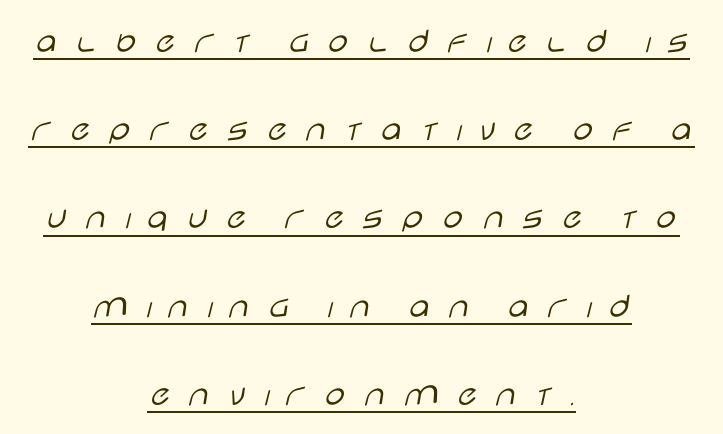
{"serif": "no", "bold": "no", "weight": "light", "width": "wide", "stroke_contrast": "low", "x_height": "large", "monospaced": "no", "underline": "yes", "align": "center", "line_spacing": "loose", "line_spacing_ratio": 2.45, "letter_spacing": "wide", "letter_spacing_em": 0.4, "glyph_px": 36}
